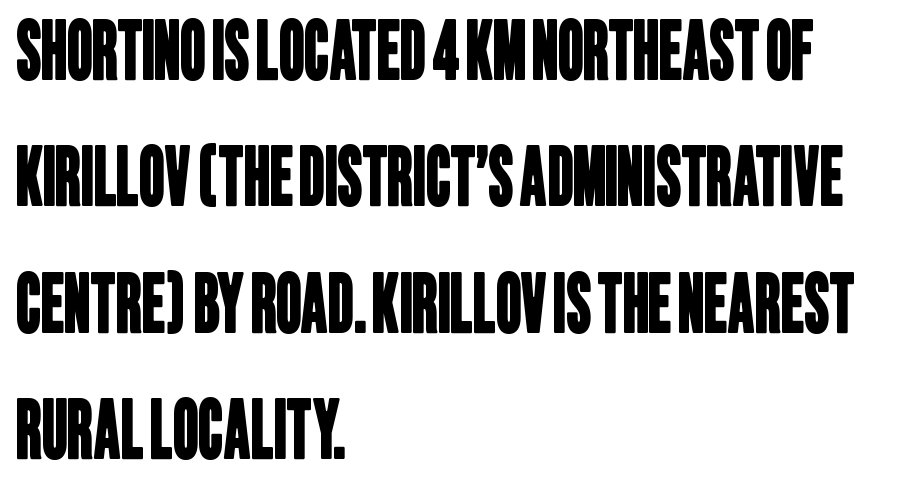
Q: Is the typeface a serif or a sans-serif typeface? A: Sans-serif.
Q: Is the text underlined? A: No.
Q: How is the paragraph aligned? A: Left-aligned.
Q: Is the spacing between letters normal or unusually wide? A: Normal.
Q: Is the spacing between lines tight, normal or loose? A: Normal.
Q: Width (condensed, normal, or wide)? A: Condensed.
Q: Stroke contrast? A: Low.
Q: x-height? A: Large.
Q: Monospaced? A: No.
